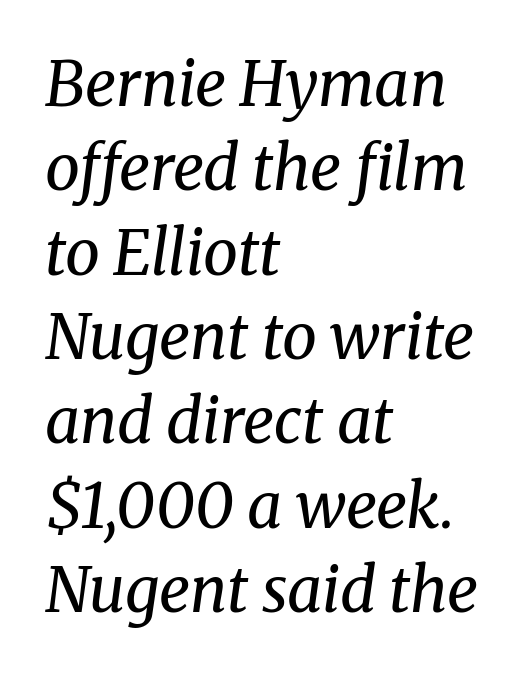
Q: Is the text bold? A: No.
Q: Is the text italic (slanted)? A: Yes, it leans right by about 8 degrees.
Q: Is the typeface a serif or a sans-serif typeface? A: Serif.
Q: Is the text underlined? A: No.
Q: How is the paragraph aligned? A: Left-aligned.
Q: Is the spacing between letters normal or unusually wide? A: Normal.
Q: Is the spacing between lines tight, normal or loose? A: Normal.
Q: Width (condensed, normal, or wide)? A: Normal.
Q: Stroke contrast? A: Medium.
Q: x-height? A: Medium.
Q: Monospaced? A: No.
